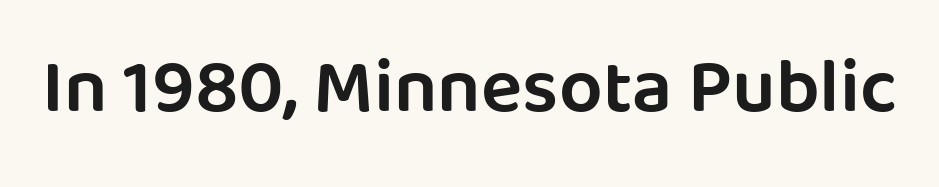
Each word holds together tightly as a unit, with standard inter-letter gaps. The face used here is a sans, in the tradition of grotesques and geometrics. Its strokes are somewhat broadened, the hallmark of semibold type. This is roman type, the default non-slanted kind. The strip under each line holds only bare page. Think of a printed novel: that variable character pitch is what you see here.
